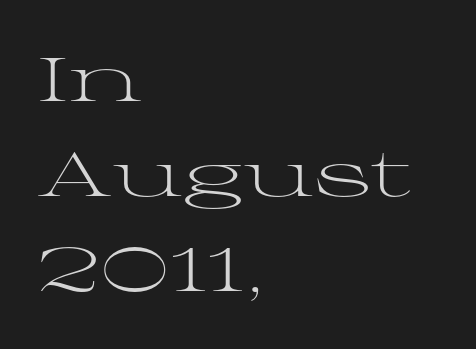
{"serif": "yes", "italic": "no", "bold": "no", "weight": "light", "width": "wide", "stroke_contrast": "medium", "x_height": "medium", "monospaced": "no", "underline": "no", "align": "left", "line_spacing": "normal", "line_spacing_ratio": 1.53, "letter_spacing": "normal", "letter_spacing_em": 0.0, "glyph_px": 62}
